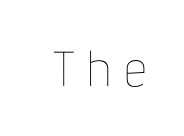
Q: Is the text bold? A: No.
Q: Is the text italic (slanted)? A: No, it is upright.
Q: Is the text underlined? A: No.
Q: Is the spacing between letters normal or unusually wide? A: Unusually wide.
Q: Width (condensed, normal, or wide)? A: Condensed.
Q: Stroke contrast? A: Low.
Q: x-height? A: Medium.
Q: Monospaced? A: No.
